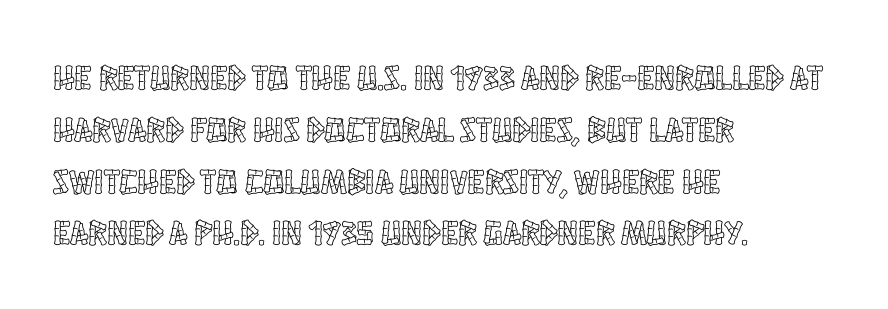
{"italic": "no", "width": "condensed", "x_height": "large", "monospaced": "no", "underline": "no", "align": "left", "line_spacing": "normal", "line_spacing_ratio": 1.48, "letter_spacing": "normal", "letter_spacing_em": 0.0, "glyph_px": 35}
